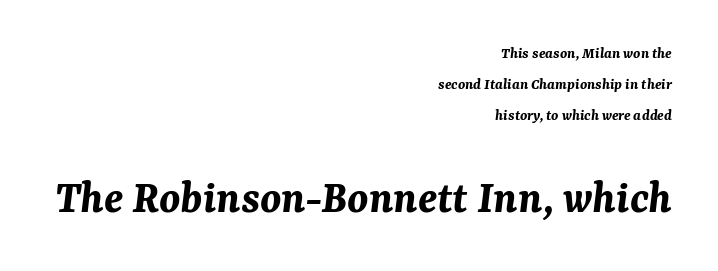
Q: Is the text bold? A: Yes.
Q: Is the text italic (slanted)? A: Yes, it leans right by about 7 degrees.
Q: Is the text underlined? A: No.
Q: How is the paragraph aligned? A: Right-aligned.
Q: Is the spacing between letters normal or unusually wide? A: Normal.
Q: Is the spacing between lines tight, normal or loose? A: Loose.
Q: Which block of text is set in a larger size, the first (top) or the second (bottom)? A: The second (bottom) one.
Q: Width (condensed, normal, or wide)? A: Normal.
Q: Stroke contrast? A: Medium.
Q: x-height? A: Medium.
Q: Monospaced? A: No.
